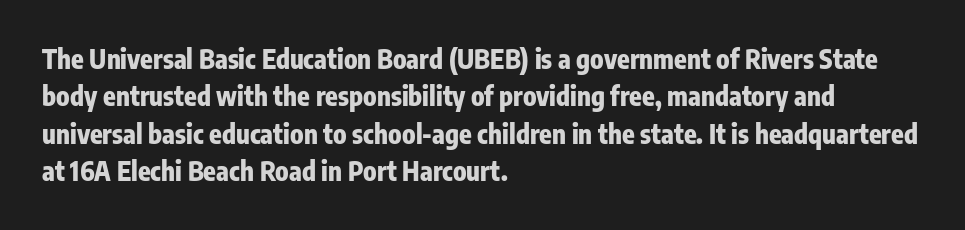
The image shows 26 px bold type, upright; set left-aligned, normal line spacing (1.44x), normal letter spacing, not underlined.
